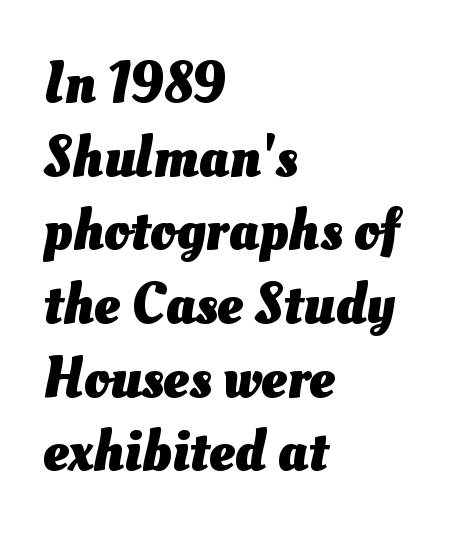
Notice how the passage keeps a crisp vertical edge on the left only. Looks like regular typesetting: each glyph gets only the width it needs. Each word holds together tightly as a unit, with standard inter-letter gaps. Chunky letters — that's bold for sure.
